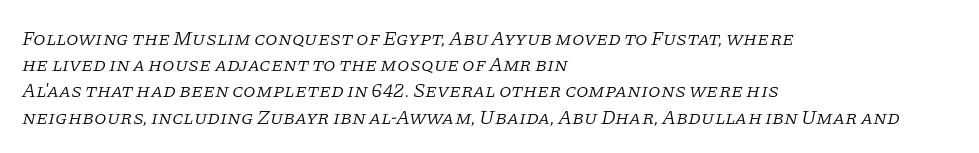
The image shows 20 px text type, italic (leaning right); set left-aligned, normal line spacing (1.31x), normal letter spacing, not underlined.
